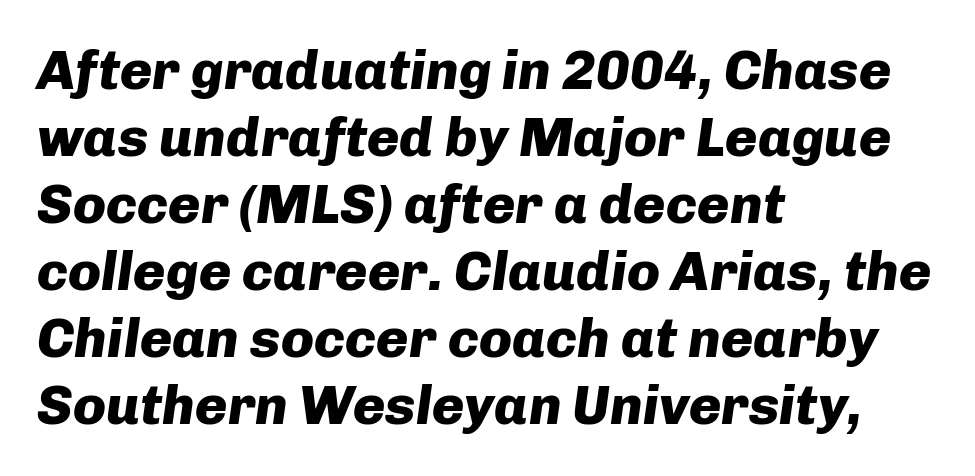
The image shows 55 px heavy type, italic (leaning right); set left-aligned, line spacing 1.22x, normal letter spacing, not underlined; low stroke contrast and a medium x-height.
